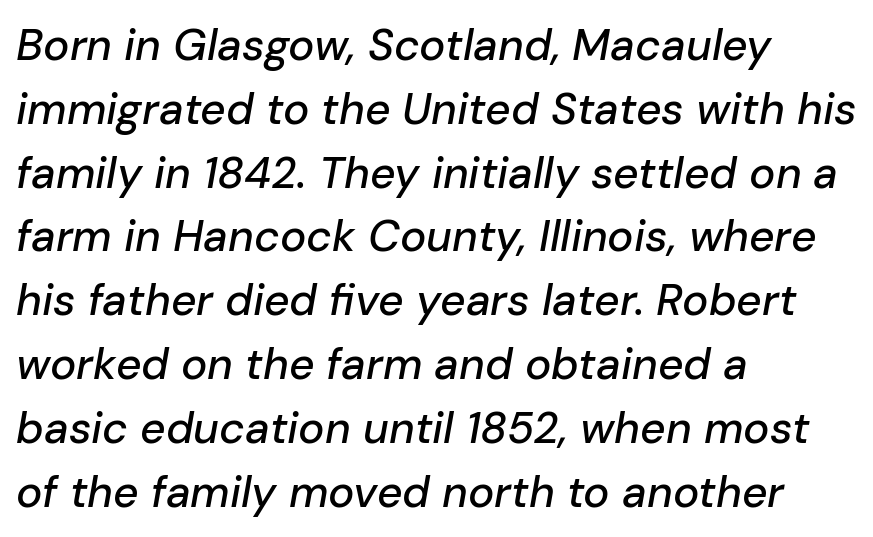
{"italic": "yes", "lean": "right", "slant_degrees": 10, "width": "normal", "stroke_contrast": "low", "x_height": "medium", "monospaced": "no", "underline": "no", "align": "left", "line_spacing": "normal", "line_spacing_ratio": 1.45, "letter_spacing": "normal", "letter_spacing_em": 0.0, "glyph_px": 44}
